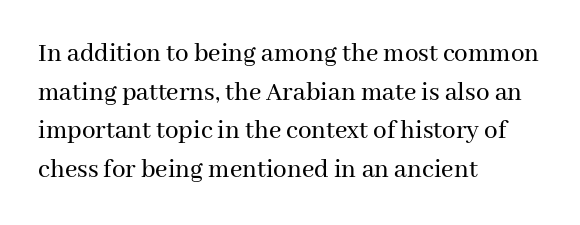
The image shows 27 px text type, upright; set left-aligned, normal line spacing (1.43x), normal letter spacing, not underlined.
